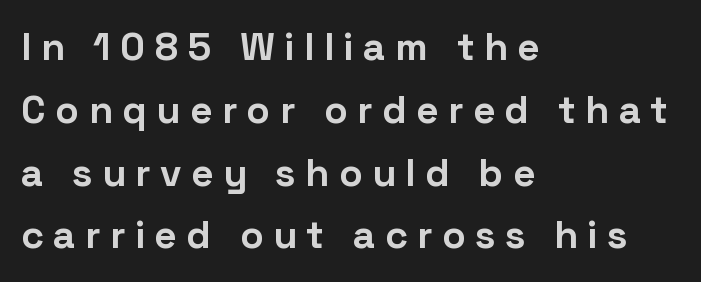
{"serif": "no", "italic": "no", "bold": "yes", "weight": "bold", "width": "normal", "stroke_contrast": "low", "x_height": "medium", "monospaced": "no", "underline": "no", "align": "left", "line_spacing": "normal", "line_spacing_ratio": 1.61, "letter_spacing": "wide", "letter_spacing_em": 0.24, "glyph_px": 39}
